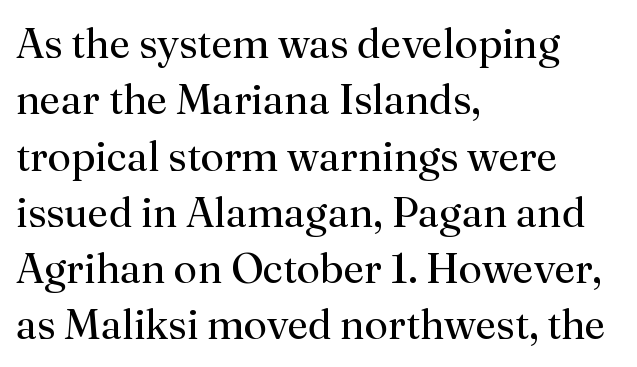
Varying glyph widths throughout — classic text-font behaviour. The type sits square on the baseline with zero lean. Horizontal bands of white between lines are of average thickness. Typographically, this falls in the serif category. Words appear dense and cohesive because spacing is normal.
